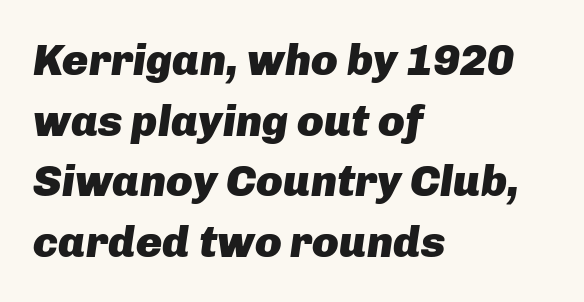
The specimen omits any rule beneath the text block's lines. Rows of type keep a routine distance in the vertical direction. The passage shown is emphatically bold. This sample has the flowing, uneven cadence of proportional lettering. Rendered with sloped, italic letterforms. Reading down the block, your eye returns to a fixed left position each line.
